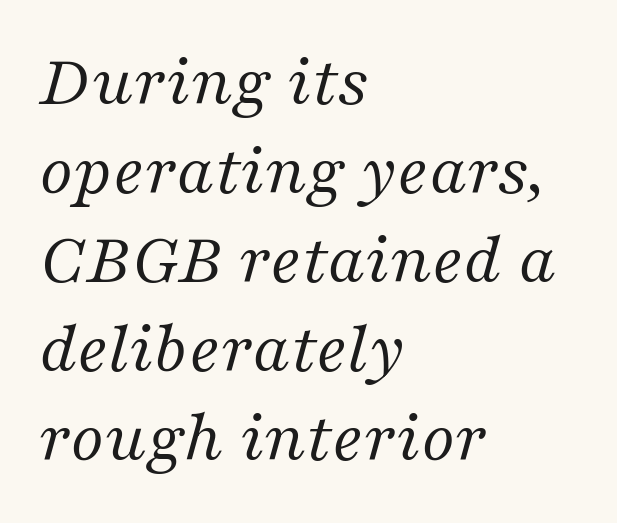
Q: Is the text bold? A: No.
Q: Is the text italic (slanted)? A: Yes, it leans right by about 16 degrees.
Q: Is the typeface a serif or a sans-serif typeface? A: Serif.
Q: Is the text underlined? A: No.
Q: How is the paragraph aligned? A: Left-aligned.
Q: Is the spacing between letters normal or unusually wide? A: Normal.
Q: Width (condensed, normal, or wide)? A: Normal.
Q: Stroke contrast? A: Medium.
Q: x-height? A: Medium.
Q: Monospaced? A: No.
